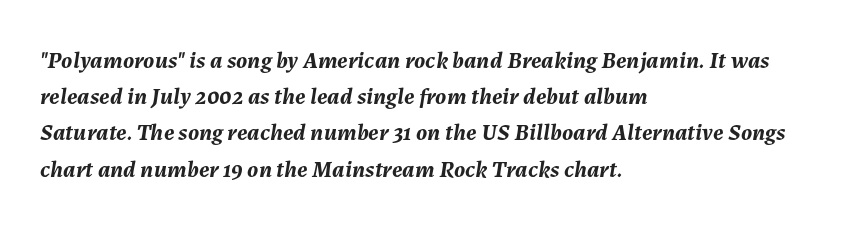
{"italic": "yes", "lean": "right", "slant_degrees": 7, "bold": "yes", "underline": "no", "align": "left", "line_spacing": "normal", "line_spacing_ratio": 1.51, "letter_spacing": "normal", "letter_spacing_em": 0.0, "glyph_px": 24}
